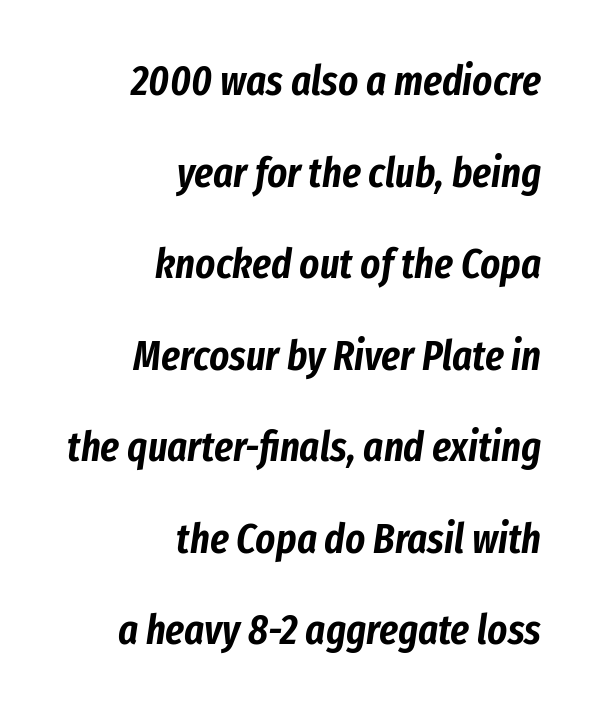
{"italic": "yes", "lean": "right", "slant_degrees": 8, "width": "condensed", "stroke_contrast": "low", "x_height": "medium", "monospaced": "no", "underline": "no", "align": "right", "line_spacing": "loose", "line_spacing_ratio": 2.18, "letter_spacing": "normal", "letter_spacing_em": 0.0, "glyph_px": 42}
